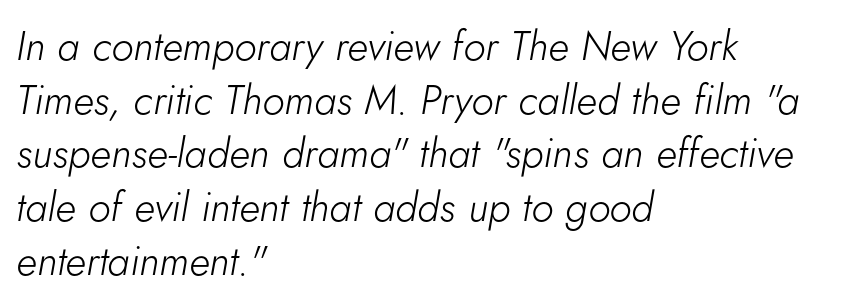
Layout note: lines flush left. Think of a printed novel: that variable character pitch is what you see here. Stems and bowls with no extra thickness — not bold. The block of text has a typical density, with ordinary space between rows.
